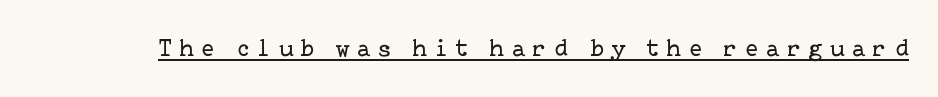
{"italic": "no", "bold": "no", "underline": "yes", "letter_spacing": "wide", "letter_spacing_em": 0.33, "glyph_px": 24}
